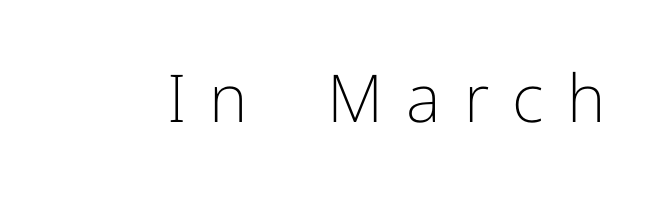
The image shows 66 px light sans-serif type, upright; set unusually wide letter spacing (+0.35 em), not underlined; low stroke contrast and a medium x-height.
